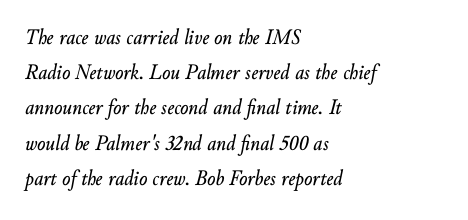
The face used here is rendered with its standard letterfit. Yep, that's italic — everything's leaning. The lines in this sample share a left origin and differ only in where they stop. Check under the words: just untouched page. Horizontal bands of white between lines are of average thickness.
